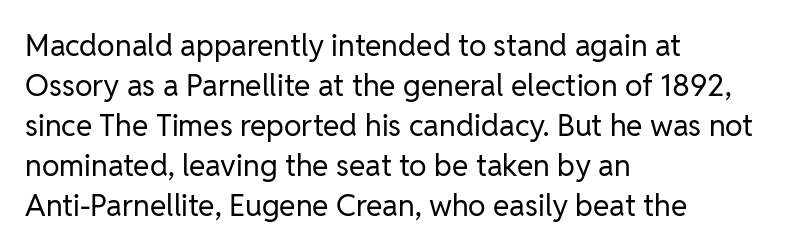
The image shows 30 px regular-weight sans-serif type, upright; set left-aligned, normal line spacing (1.33x), normal letter spacing, not underlined; low stroke contrast and a medium x-height.
